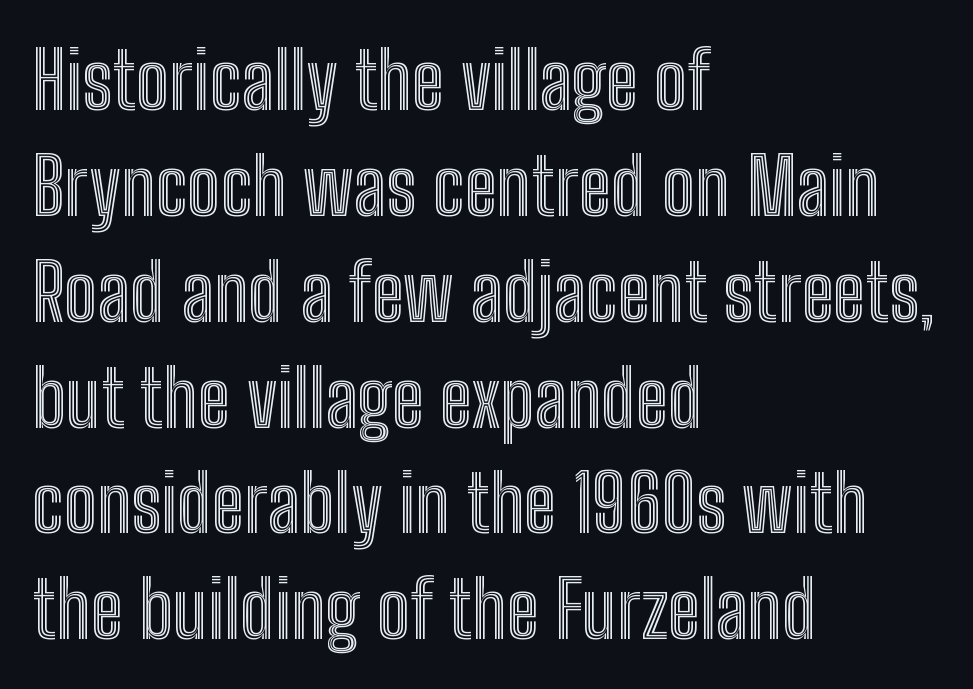
Q: Is the text italic (slanted)? A: No, it is upright.
Q: Is the text underlined? A: No.
Q: How is the paragraph aligned? A: Left-aligned.
Q: Is the spacing between letters normal or unusually wide? A: Normal.
Q: Is the spacing between lines tight, normal or loose? A: Normal.
Q: Width (condensed, normal, or wide)? A: Condensed.
Q: x-height? A: Medium.
Q: Monospaced? A: No.
